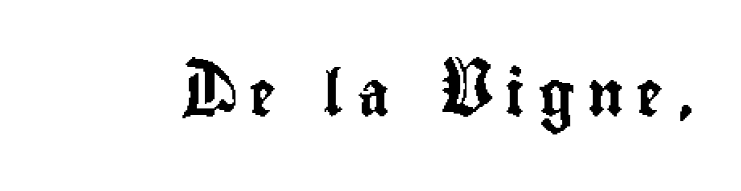
Q: Is the text italic (slanted)? A: No, it is upright.
Q: Is the typeface a serif or a sans-serif typeface? A: Sans-serif.
Q: Is the text underlined? A: No.
Q: Is the spacing between letters normal or unusually wide? A: Unusually wide.
Q: Width (condensed, normal, or wide)? A: Condensed.
Q: Stroke contrast? A: Low.
Q: x-height? A: Small.
Q: Monospaced? A: No.
